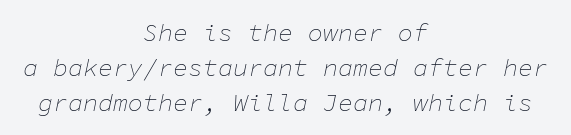
Ink coverage per letter is moderate at most. The strip under each line holds only bare page. Teacher's note: observe the equal gaps on both sides — that is centered alignment. You could call the tracking neutral — neither tight nor loose. Style check: oblique. Vertically, the passage feels balanced, rows spaced as you'd expect.
